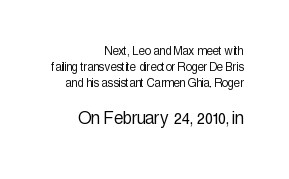
Q: Is the text bold? A: No.
Q: Is the text italic (slanted)? A: No, it is upright.
Q: Is the text underlined? A: No.
Q: How is the paragraph aligned? A: Right-aligned.
Q: Is the spacing between letters normal or unusually wide? A: Normal.
Q: Is the spacing between lines tight, normal or loose? A: Tight.
Q: Which block of text is set in a larger size, the first (top) or the second (bottom)? A: The second (bottom) one.
